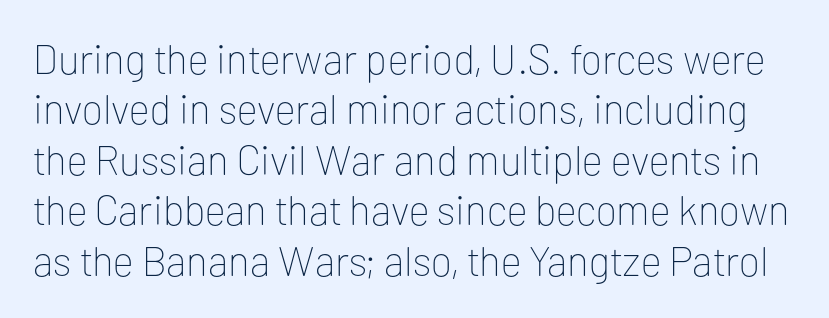
The image shows 41 px thin sans-serif type, upright; set line spacing 1.23x, normal letter spacing, not underlined; low stroke contrast and a medium x-height.
